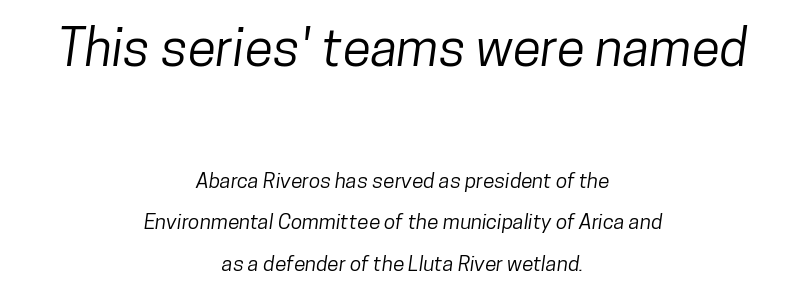
The image shows 52 px condensed sans-serif type; set centered, loose line spacing (1.98x), normal letter spacing, not underlined; the first (top) block is 2.48x larger; low stroke contrast and a medium x-height.
